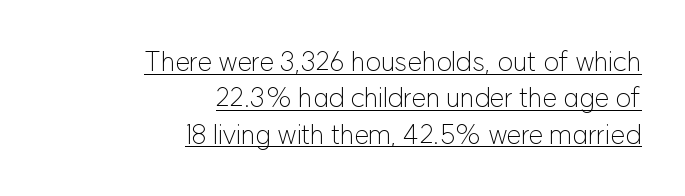
The image shows 27 px text type, upright; set right-aligned, normal line spacing (1.35x), normal letter spacing, underlined.
